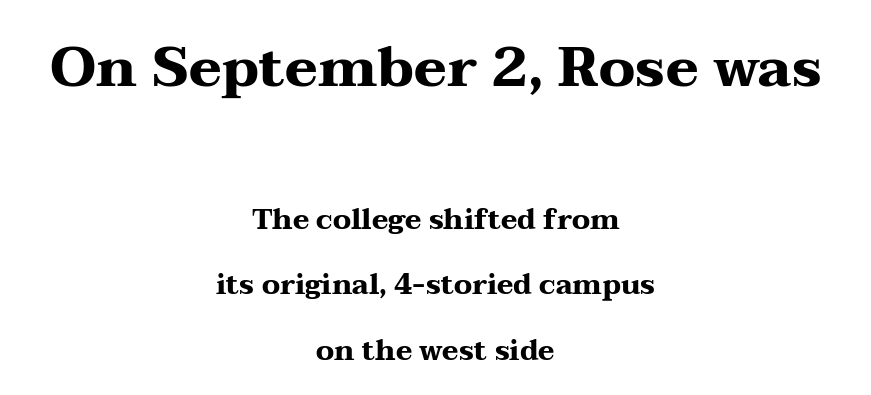
Q: Is the text bold? A: Yes.
Q: Is the text italic (slanted)? A: No, it is upright.
Q: Is the typeface a serif or a sans-serif typeface? A: Serif.
Q: Is the text underlined? A: No.
Q: How is the paragraph aligned? A: Centered.
Q: Is the spacing between letters normal or unusually wide? A: Normal.
Q: Is the spacing between lines tight, normal or loose? A: Loose.
Q: Which block of text is set in a larger size, the first (top) or the second (bottom)? A: The first (top) one.
Q: Width (condensed, normal, or wide)? A: Wide.
Q: Stroke contrast? A: Medium.
Q: x-height? A: Medium.
Q: Monospaced? A: No.
